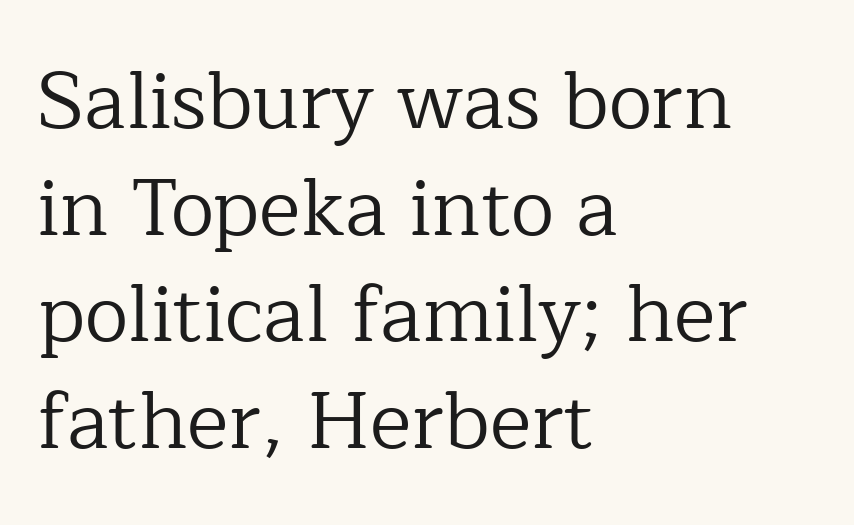
The image shows 79 px regular-weight serif type, upright; set left-aligned, normal line spacing (1.35x), normal letter spacing, not underlined; low stroke contrast and a medium x-height.
